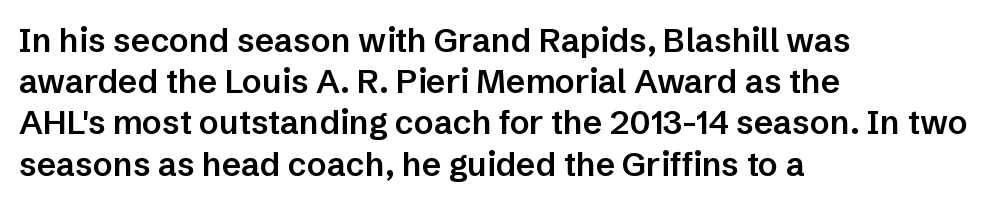
The image shows 33 px semibold sans-serif type, upright; set left-aligned, normal line spacing (1.25x), normal letter spacing, not underlined; low stroke contrast and a medium x-height.
